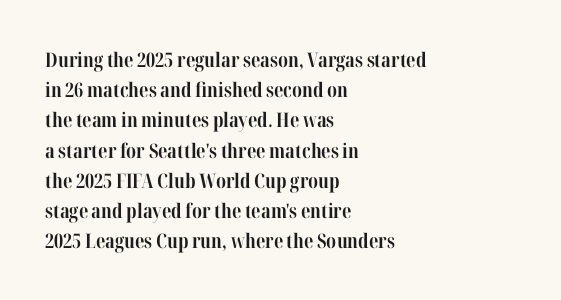
Where is the straight margin? On the left. Between one letter and the next there's only the usual sliver of space. Is there any slant? The stems are plumb. Every letter is thick-stroked: bold, no question.
